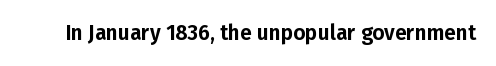
Every character sits straight up, as roman type does. The string is rendered with underlining switched off. Students, note that the glyphs here touch the page at normal intervals.
